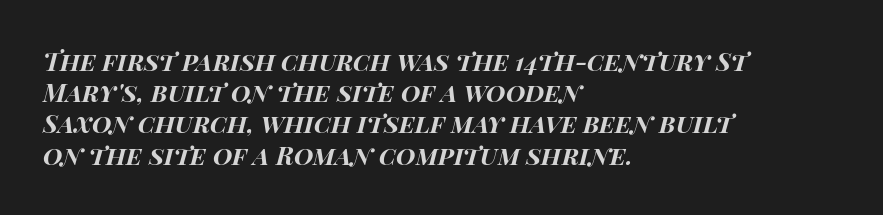
The image shows 25 px bold type, italic (leaning right); set left-aligned, normal line spacing (1.25x), normal letter spacing, not underlined.
